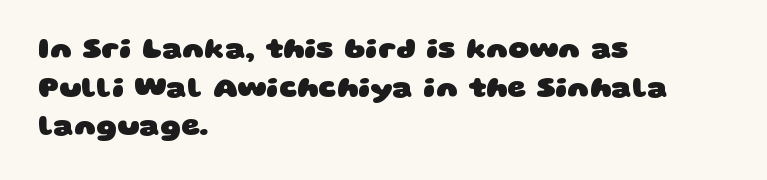
The image shows 29 px heavy, wide sans-serif type; set left-aligned, normal line spacing (1.33x), normal letter spacing, not underlined; low stroke contrast and a large x-height.
